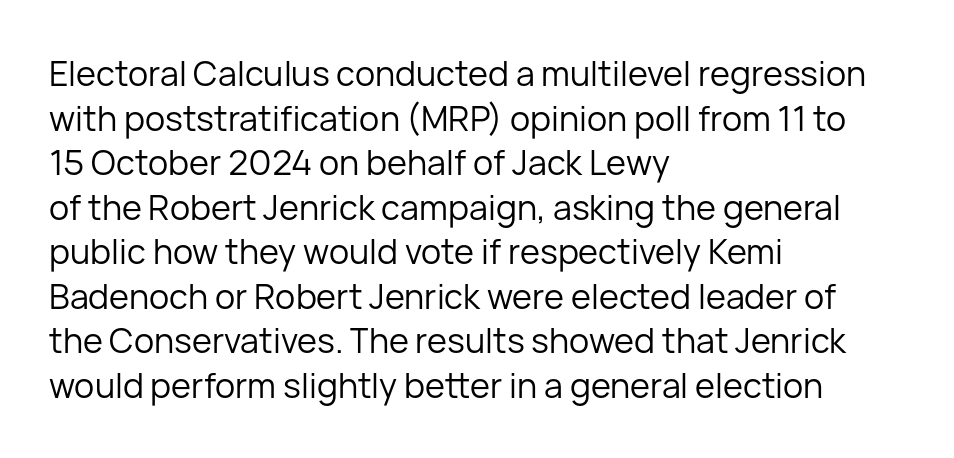
Unlike a traditional serif, this face leaves its strokes unadorned. This is roman type, the default non-slanted kind. Leading matches the norm, producing a regular column. Compared with a typical body face, this is equally light or lighter still. Is this a fixed-width face? No — the glyphs have proportional, varying widths.
